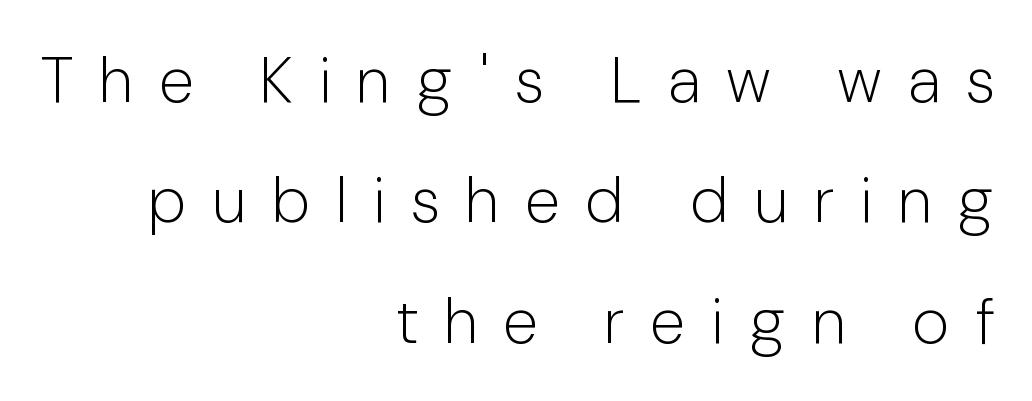
The typeface has the unassuming heft of standard copy or less. Regarding serifs, this sample does without them. Tracking value appears strongly positive — letters spread wide. Beneath every word, the page is bare. Think of a printed novel: that variable character pitch is what you see here.
